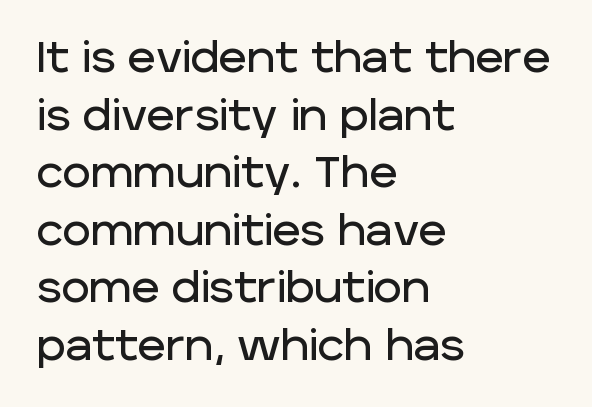
{"serif": "no", "italic": "no", "width": "normal", "stroke_contrast": "low", "x_height": "large", "monospaced": "no", "underline": "no", "align": "left", "line_spacing": "normal", "line_spacing_ratio": 1.34, "letter_spacing": "normal", "letter_spacing_em": 0.0, "glyph_px": 43}
